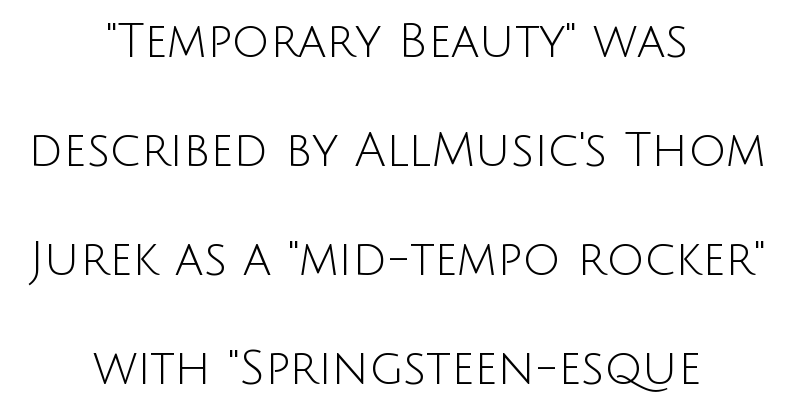
A typesetter would call this zero additional tracking. Grotesque or geometric, the face here clearly has no serifs. The leading is generous, giving the passage an open texture. If you drew a line through each stem, it would be perfectly vertical. Weight: in the light-to-regular range. Layout note: lines centered.
